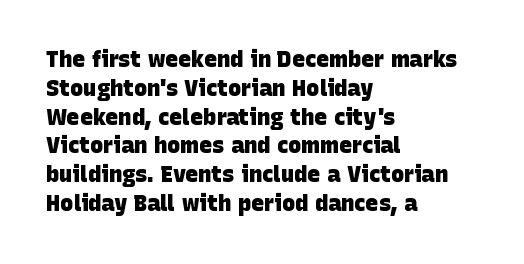
{"bold": "yes", "underline": "no", "align": "left", "line_spacing": "normal", "line_spacing_ratio": 1.31, "letter_spacing": "normal", "letter_spacing_em": 0.0, "glyph_px": 22}
